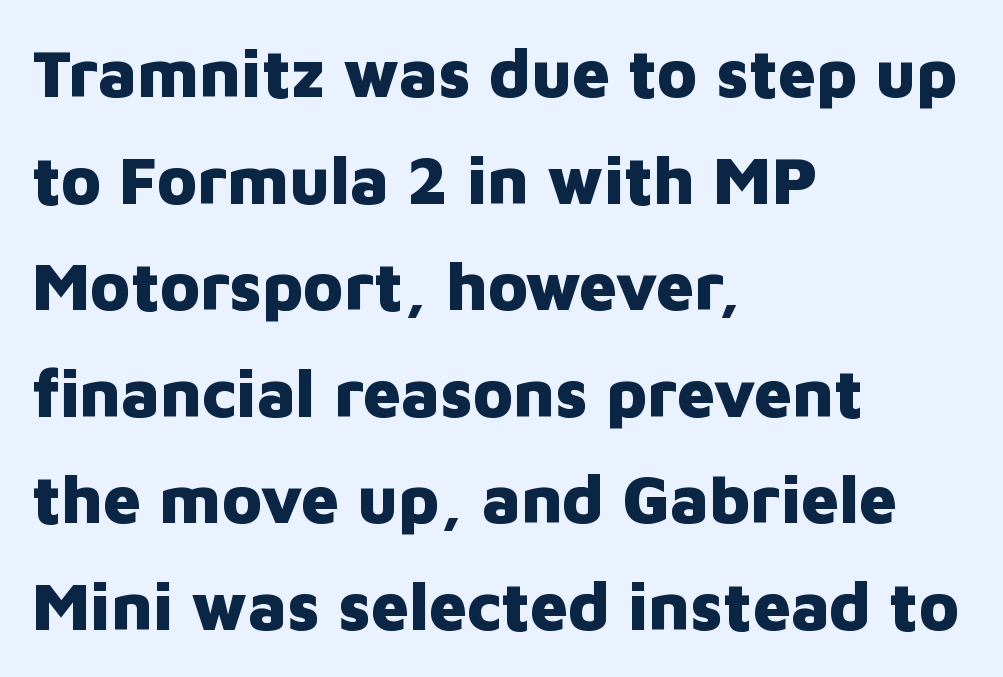
Note the varied advance widths — an 'i' is clearly narrower than an 'm'. Notice how the passage keeps a crisp vertical edge on the left only. The block of text has a typical density, with ordinary space between rows. The area under the type is left untouched. The type family on display is of the sans-serif kind. Heavy-handed strokes throughout: this text is bold.
